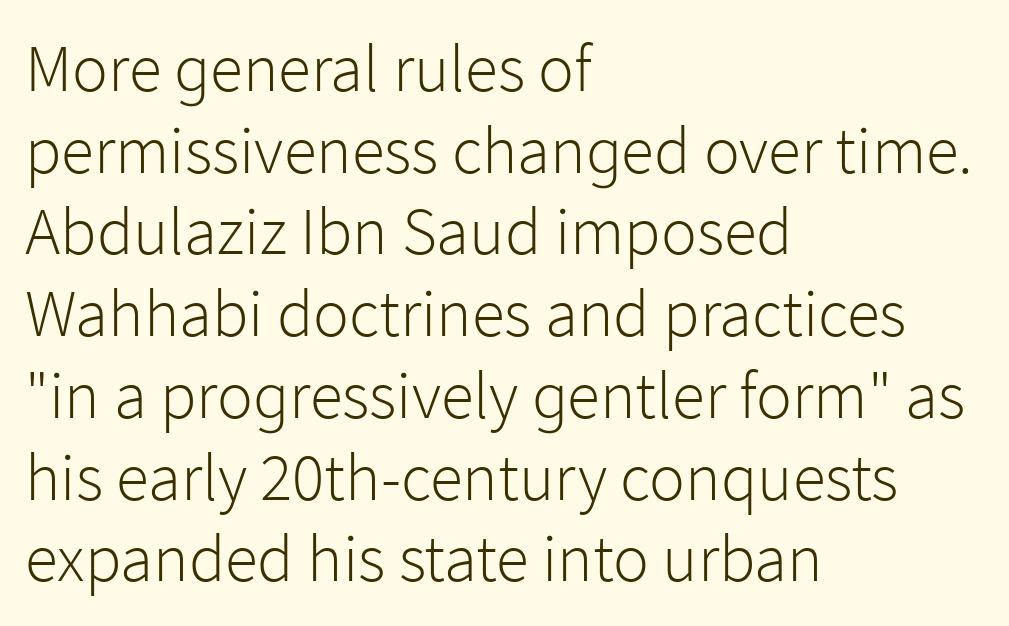
The image shows 67 px light sans-serif type, upright; set left-aligned, line spacing 1.22x, normal letter spacing, not underlined; low stroke contrast and a medium x-height.
